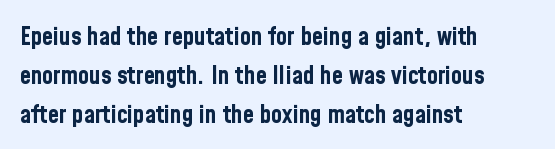
{"italic": "no", "bold": "yes", "underline": "no", "align": "left", "line_spacing": "normal", "line_spacing_ratio": 1.56, "letter_spacing": "normal", "letter_spacing_em": 0.0, "glyph_px": 25}
